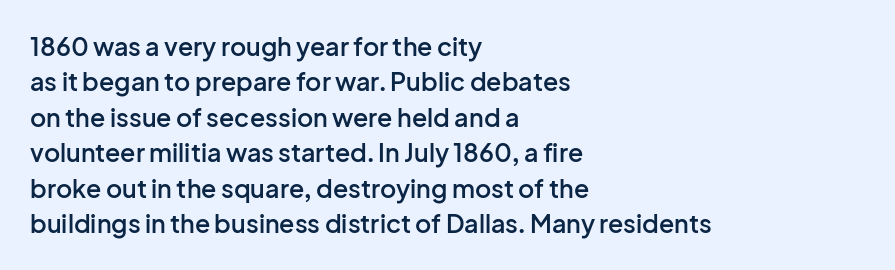
Q: Is the text bold? A: Semi-bold.
Q: Is the text italic (slanted)? A: No, it is upright.
Q: Is the text underlined? A: No.
Q: How is the paragraph aligned? A: Left-aligned.
Q: Is the spacing between letters normal or unusually wide? A: Normal.
Q: Is the spacing between lines tight, normal or loose? A: Normal.
